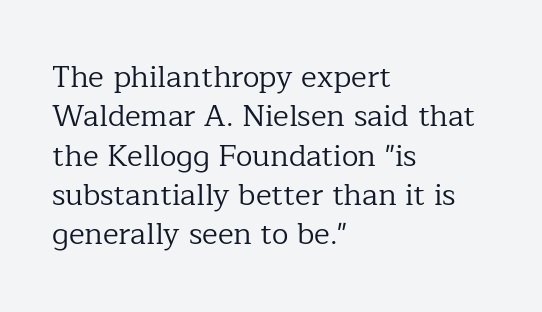
{"serif": "yes", "italic": "no", "bold": "no", "weight": "regular", "width": "normal", "stroke_contrast": "low", "x_height": "medium", "monospaced": "no", "underline": "no", "align": "left", "line_spacing": "normal", "line_spacing_ratio": 1.31, "letter_spacing": "normal", "letter_spacing_em": 0.0, "glyph_px": 30}
